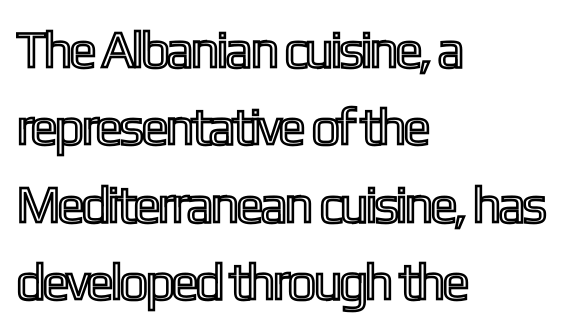
Q: Is the text italic (slanted)? A: No, it is upright.
Q: Is the text underlined? A: No.
Q: How is the paragraph aligned? A: Left-aligned.
Q: Is the spacing between letters normal or unusually wide? A: Normal.
Q: Is the spacing between lines tight, normal or loose? A: Normal.
Q: Width (condensed, normal, or wide)? A: Condensed.
Q: x-height? A: Medium.
Q: Monospaced? A: No.
